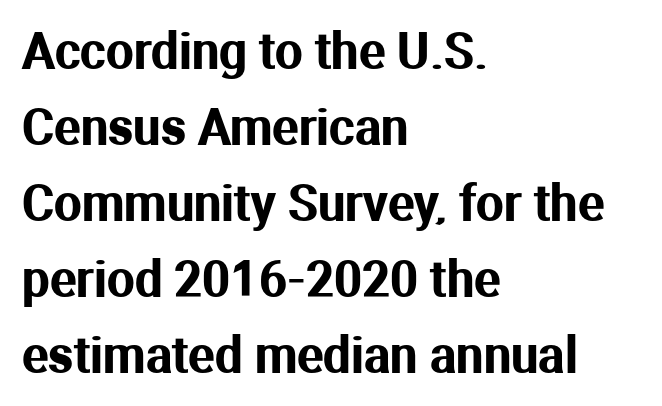
Q: Is the text italic (slanted)? A: No, it is upright.
Q: Is the typeface a serif or a sans-serif typeface? A: Sans-serif.
Q: Is the text underlined? A: No.
Q: How is the paragraph aligned? A: Left-aligned.
Q: Is the spacing between letters normal or unusually wide? A: Normal.
Q: Is the spacing between lines tight, normal or loose? A: Normal.
Q: Width (condensed, normal, or wide)? A: Normal.
Q: Stroke contrast? A: Medium.
Q: x-height? A: Medium.
Q: Monospaced? A: No.
